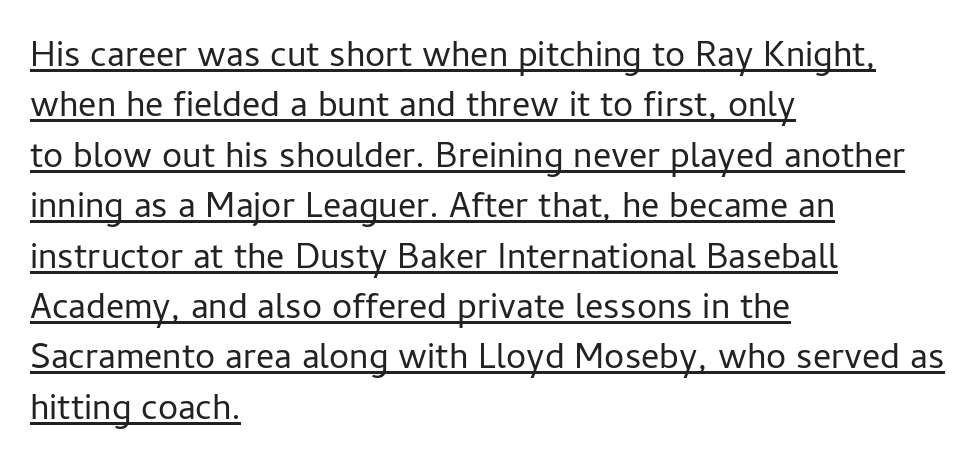
The type is set solid horizontally, with unmodified tracking. Letters have the restrained weight of plain body copy at most. The setting favours the left margin, as ordinary paragraphs usually do. What's the leading like? Ordinary, nothing unusual.
